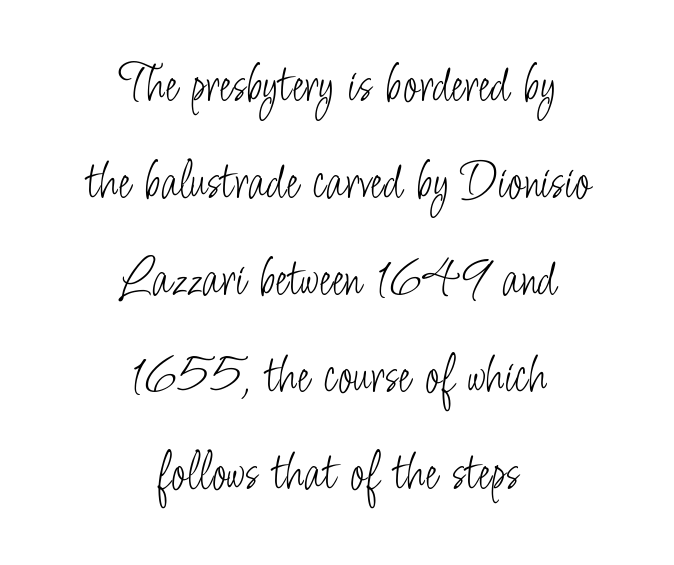
The image shows 56 px light, condensed sans-serif type; set centered, line spacing 1.73x, normal letter spacing, not underlined; low stroke contrast and a small x-height.
